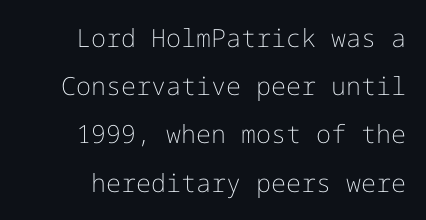
No extra ink here — the face is not bold. Vertical strokes here are truly vertical. Letter spacing: default. Whoever set this chose breathing room over compactness in the vertical rhythm.
